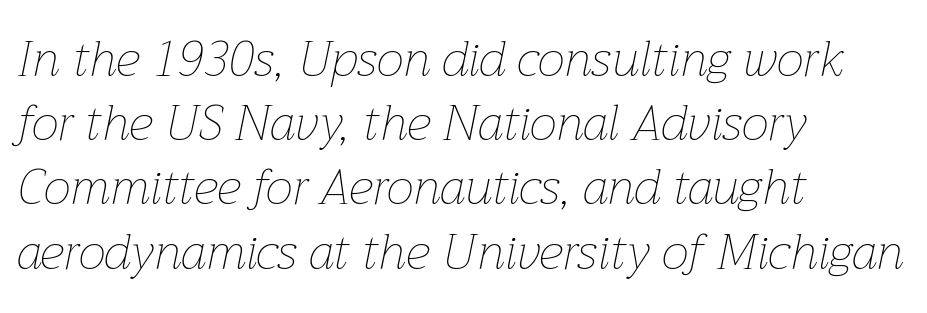
{"italic": "yes", "lean": "right", "slant_degrees": 12, "bold": "no", "weight": "thin", "width": "normal", "stroke_contrast": "low", "x_height": "medium", "monospaced": "no", "underline": "no", "align": "left", "line_spacing": "normal", "line_spacing_ratio": 1.31, "letter_spacing": "normal", "letter_spacing_em": 0.0, "glyph_px": 49}
